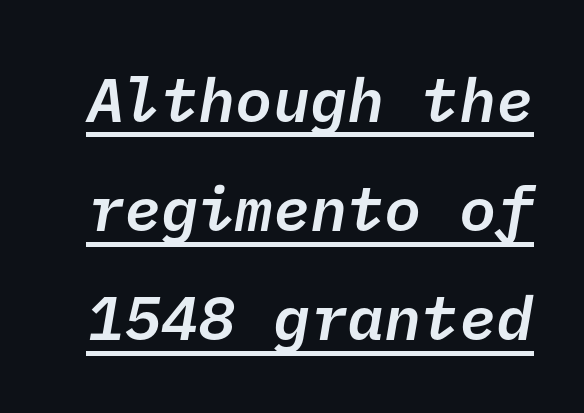
How are the letters spaced? Ordinarily, with no added tracking. Does the weight exceed regular? Yes, but only to semibold. Note: no serifs on the glyphs. The face used here appears with an underline applied.
